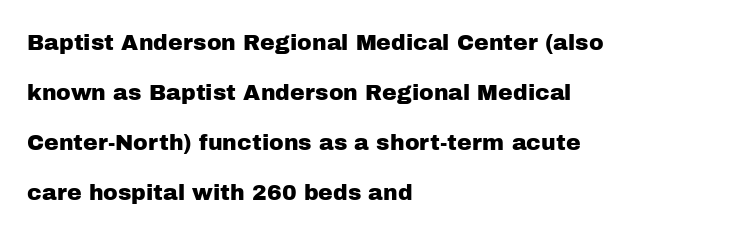
The passage is arranged the way most books set body copy — flush left. This rendering leaves character spacing at its baseline value. Has an underline been added? It has not. Widely set lines give the paragraph a tall, airy silhouette.
